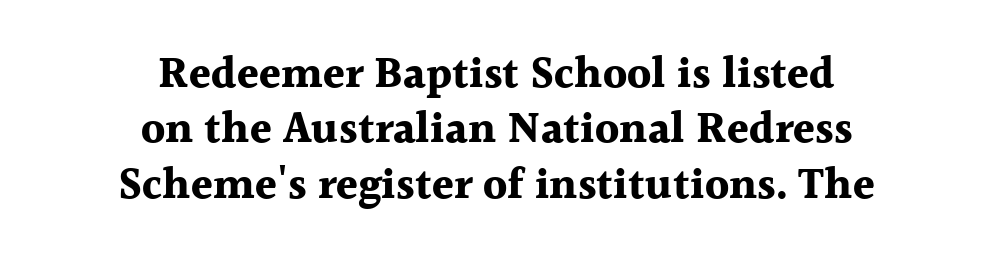
{"serif": "yes", "italic": "no", "bold": "yes", "weight": "bold", "width": "normal", "x_height": "medium", "monospaced": "no", "underline": "no", "align": "center", "line_spacing": "normal", "line_spacing_ratio": 1.26, "letter_spacing": "normal", "letter_spacing_em": 0.0, "glyph_px": 44}
